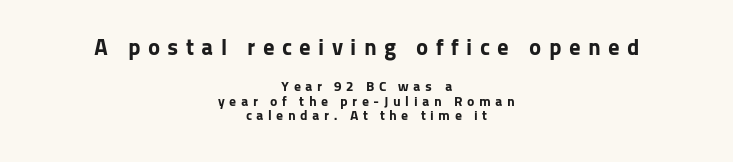
Q: Is the text bold? A: Yes.
Q: Is the text italic (slanted)? A: No, it is upright.
Q: Is the text underlined? A: No.
Q: How is the paragraph aligned? A: Centered.
Q: Is the spacing between letters normal or unusually wide? A: Unusually wide.
Q: Is the spacing between lines tight, normal or loose? A: Tight.
Q: Which block of text is set in a larger size, the first (top) or the second (bottom)? A: The first (top) one.
